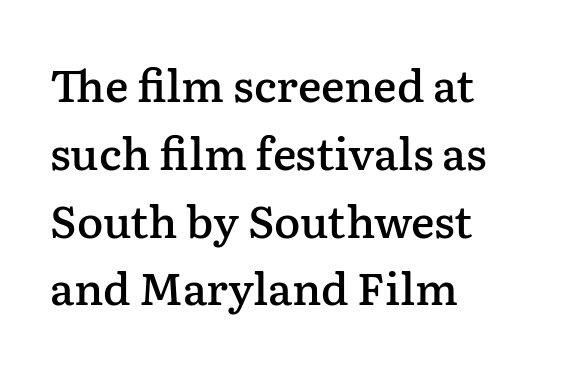
These lines are rendered in a variable-pitch font. Compared with a centered layout, this one pins lines to the left instead. Vertical spacing — default. Is the letter spacing exaggerated? No — it looks like the ordinary default.
